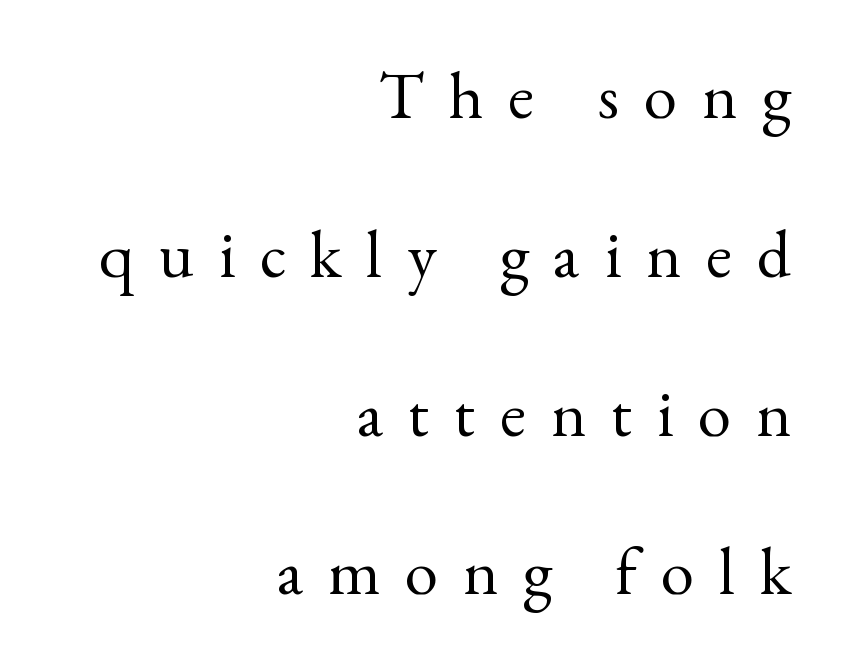
Letters rest on an invisible, unmarked baseline. Typeset ragged left — the right edge is the straight one. The letterforms sit at book weight or below. A typesetter would call this proportional, since set widths differ per character.
